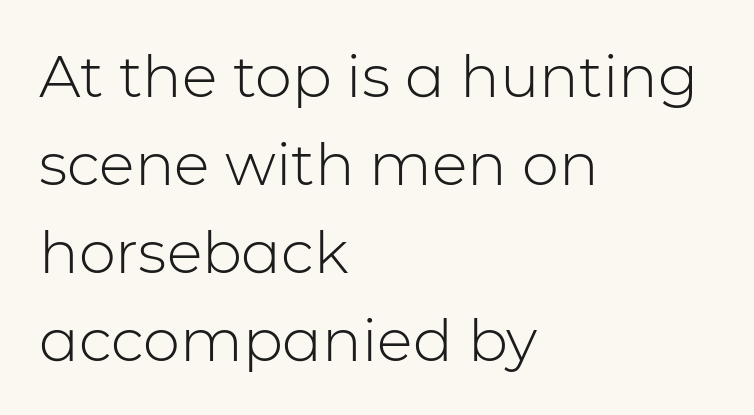
Q: Is the text bold? A: No.
Q: Is the text italic (slanted)? A: No, it is upright.
Q: Is the typeface a serif or a sans-serif typeface? A: Sans-serif.
Q: Is the text underlined? A: No.
Q: How is the paragraph aligned? A: Left-aligned.
Q: Is the spacing between letters normal or unusually wide? A: Normal.
Q: Is the spacing between lines tight, normal or loose? A: Normal.
Q: Width (condensed, normal, or wide)? A: Normal.
Q: Stroke contrast? A: Low.
Q: x-height? A: Medium.
Q: Monospaced? A: No.
